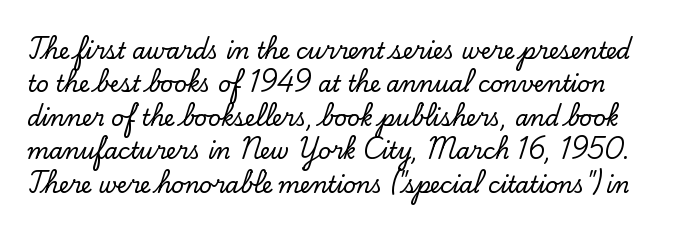
{"underline": "no", "line_spacing": "normal", "line_spacing_ratio": 1.52, "letter_spacing": "normal", "letter_spacing_em": 0.0, "glyph_px": 22}
